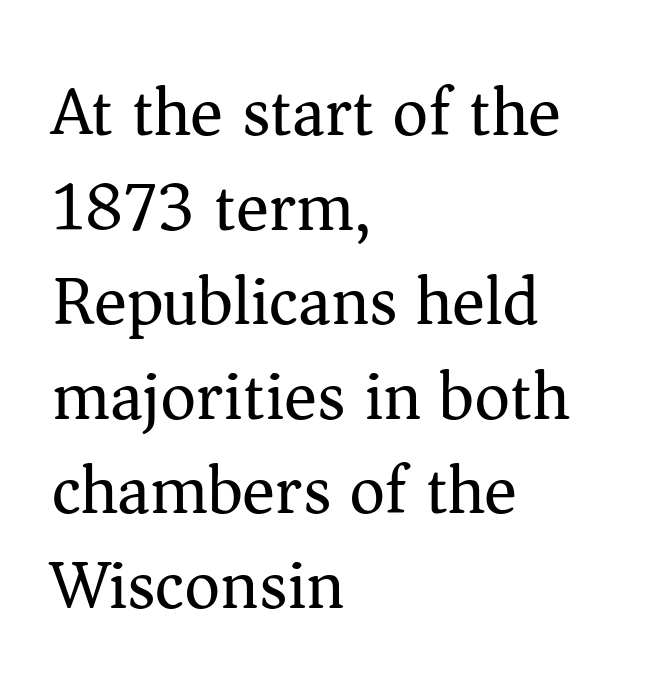
Is the stroke heavy? The answer is a plain regular-or-lighter. Each line starts at the same left margin while the right side varies. Letters rest on an invisible, unmarked baseline. In terms of posture, this sample is upright. Are there feet on the stems? There are — it's a serif. Inter-character spacing is left at the font's built-in metrics.
